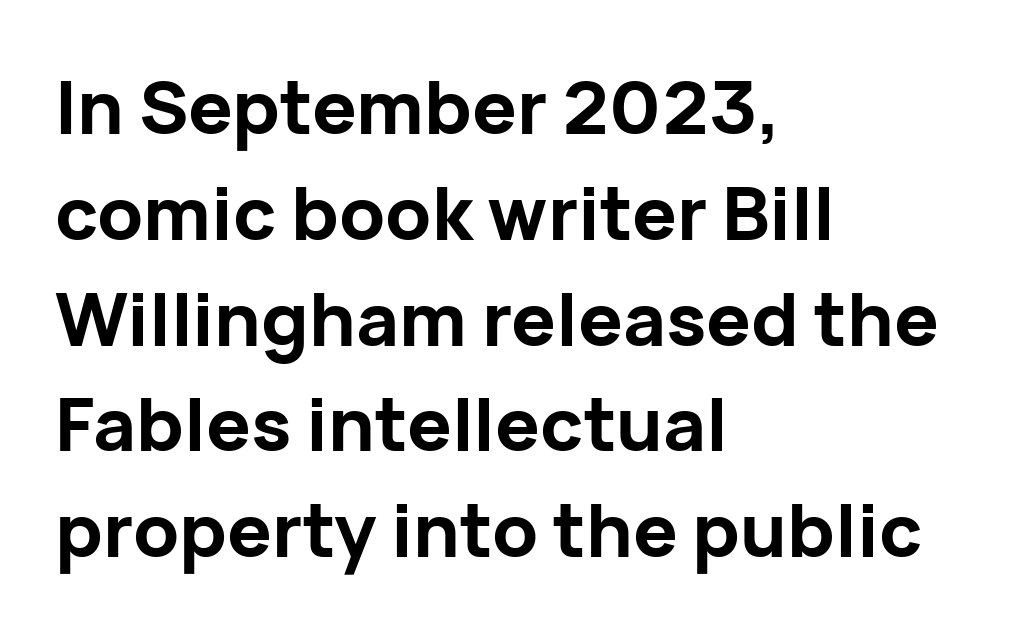
Q: Is the text bold? A: Yes.
Q: Is the text italic (slanted)? A: No, it is upright.
Q: Is the typeface a serif or a sans-serif typeface? A: Sans-serif.
Q: Is the text underlined? A: No.
Q: How is the paragraph aligned? A: Left-aligned.
Q: Is the spacing between letters normal or unusually wide? A: Normal.
Q: Is the spacing between lines tight, normal or loose? A: Normal.
Q: Width (condensed, normal, or wide)? A: Normal.
Q: Stroke contrast? A: Low.
Q: x-height? A: Medium.
Q: Monospaced? A: No.
